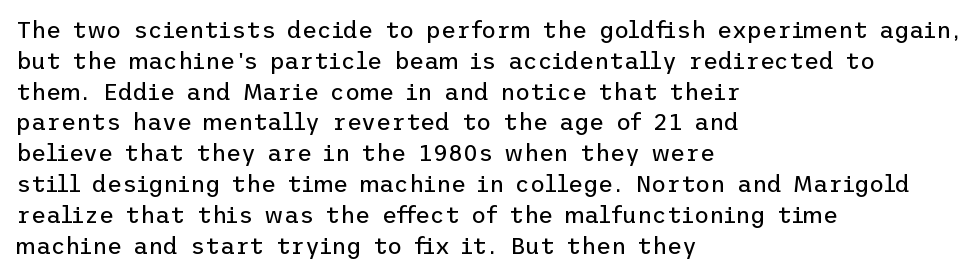
The image shows 23 px text type, upright; set left-aligned, normal line spacing (1.34x), normal letter spacing, not underlined.
